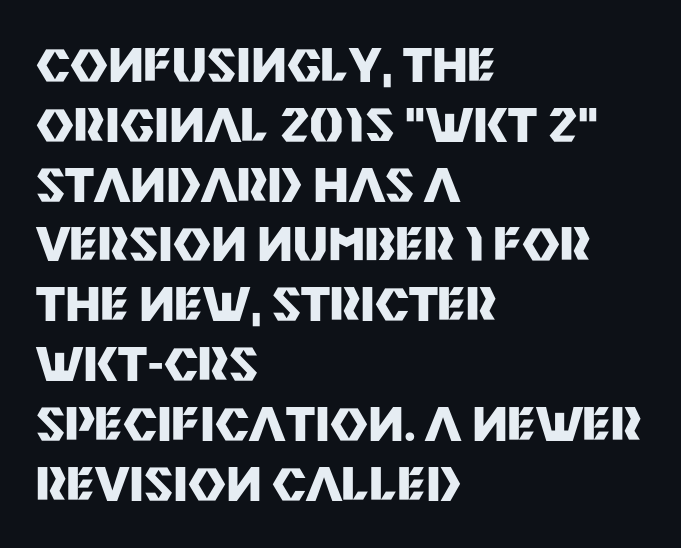
The image shows 46 px heavy sans-serif type, upright; set left-aligned, normal line spacing (1.3x), normal letter spacing, not underlined; medium stroke contrast and a large x-height.
